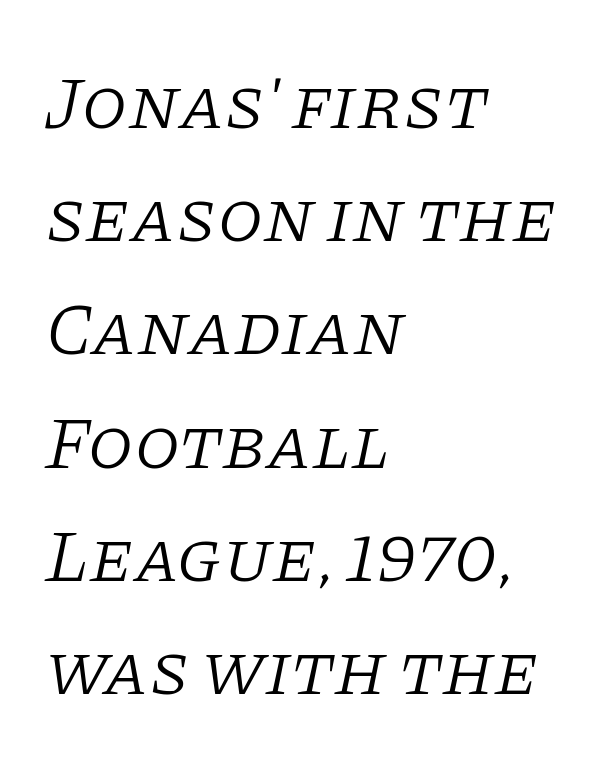
The image shows 74 px light serif type, italic (leaning right); set left-aligned, normal line spacing (1.53x), normal letter spacing, not underlined; low stroke contrast and a large x-height.
